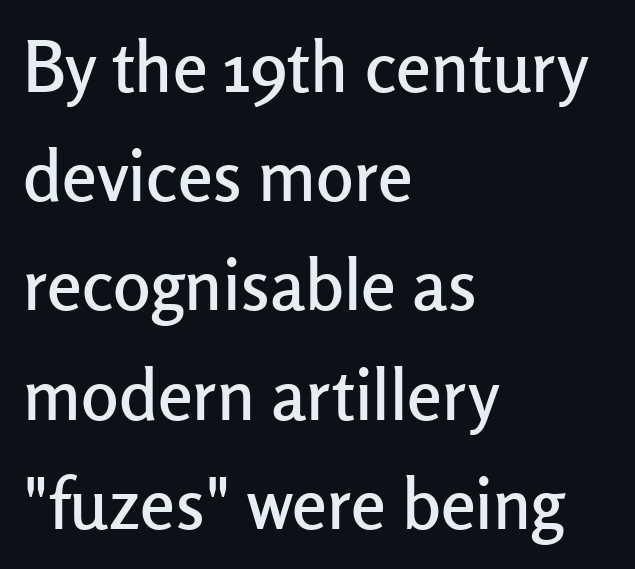
Q: Is the text italic (slanted)? A: No, it is upright.
Q: Is the typeface a serif or a sans-serif typeface? A: Sans-serif.
Q: Is the text underlined? A: No.
Q: How is the paragraph aligned? A: Left-aligned.
Q: Is the spacing between letters normal or unusually wide? A: Normal.
Q: Is the spacing between lines tight, normal or loose? A: Normal.
Q: Width (condensed, normal, or wide)? A: Normal.
Q: Stroke contrast? A: Low.
Q: x-height? A: Medium.
Q: Monospaced? A: No.
